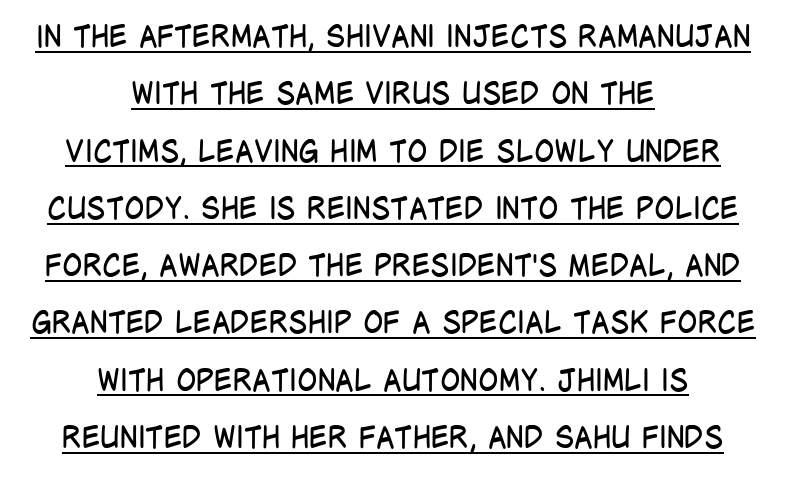
Q: Is the text bold? A: No.
Q: Is the text italic (slanted)? A: No, it is upright.
Q: Is the typeface a serif or a sans-serif typeface? A: Sans-serif.
Q: Is the text underlined? A: Yes.
Q: How is the paragraph aligned? A: Centered.
Q: Is the spacing between letters normal or unusually wide? A: Normal.
Q: Is the spacing between lines tight, normal or loose? A: Loose.
Q: Width (condensed, normal, or wide)? A: Condensed.
Q: Stroke contrast? A: Low.
Q: x-height? A: Large.
Q: Monospaced? A: No.
